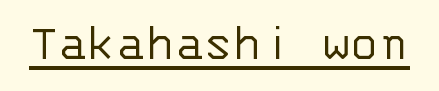
Every character here occupies the same horizontal width, giving the sample a typewriter-like rhythm. This rendering leaves character spacing at its baseline value. Unlike italic type, these characters show no tilt at all. Note: no serifs on the glyphs.
